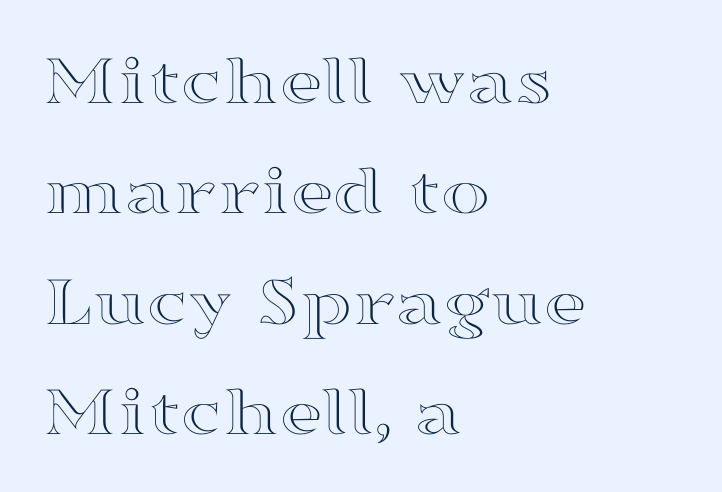
Do the letters lean? They stand straight. A bare baseline throughout the passage. This sample keeps an unexceptional amount of space between lines. Varying glyph widths throughout — classic text-font behaviour.
